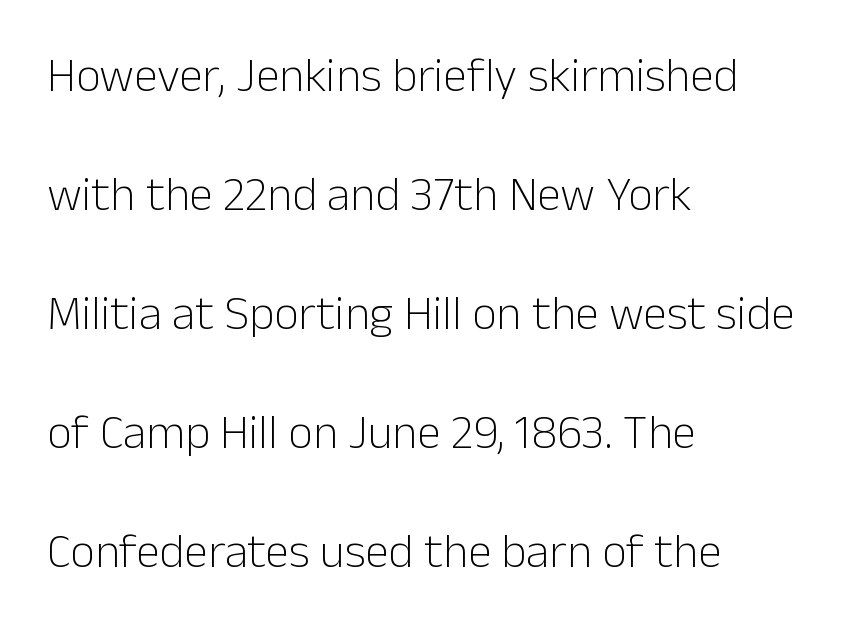
{"serif": "no", "italic": "no", "bold": "no", "weight": "light", "width": "normal", "stroke_contrast": "low", "x_height": "medium", "monospaced": "no", "underline": "no", "align": "left", "line_spacing": "loose", "line_spacing_ratio": 2.48, "letter_spacing": "normal", "letter_spacing_em": 0.0, "glyph_px": 48}
